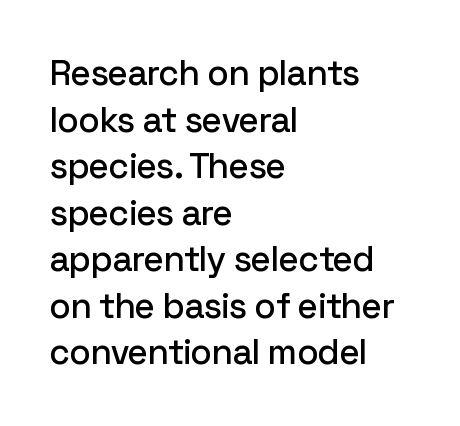
The image shows 35 px sans-serif type, upright; set left-aligned, normal line spacing (1.33x), normal letter spacing, not underlined; low stroke contrast and a medium x-height.
